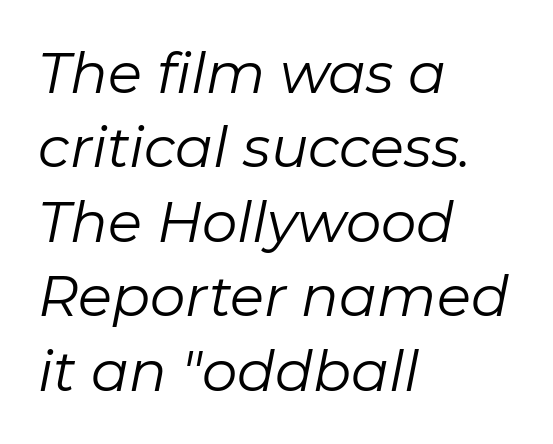
The letterforms sit at book weight or below. A classic flush-left, rag-right setting is used for this passage. Here the designer chose a conventional face with non-uniform glyph widths. Caption: standard tracking, unaltered. Baseline-to-baseline distance is the conventional proportion of letter height.
